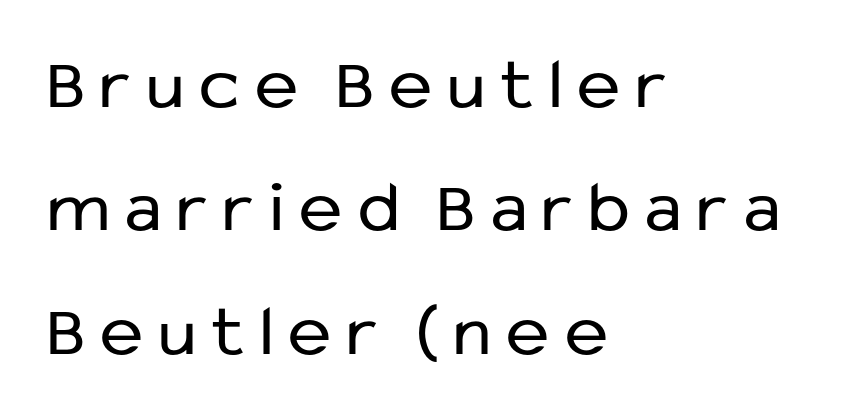
{"serif": "no", "italic": "no", "bold": "no", "weight": "regular", "width": "normal", "stroke_contrast": "low", "x_height": "medium", "monospaced": "no", "underline": "no", "align": "left", "line_spacing": "normal", "line_spacing_ratio": 1.69, "letter_spacing": "wide", "letter_spacing_em": 0.22, "glyph_px": 73}
